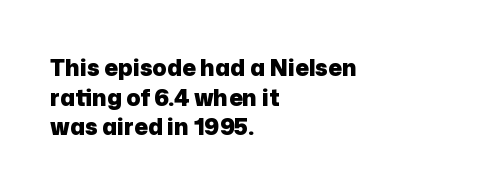
Q: Is the text bold? A: Yes.
Q: Is the text italic (slanted)? A: No, it is upright.
Q: Is the text underlined? A: No.
Q: How is the paragraph aligned? A: Left-aligned.
Q: Is the spacing between letters normal or unusually wide? A: Normal.
Q: Is the spacing between lines tight, normal or loose? A: Normal.
